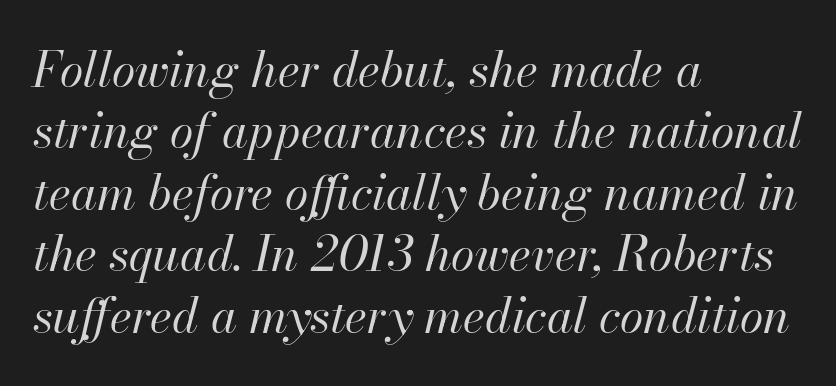
The image shows 48 px regular-weight type, italic (leaning right); set left-aligned, normal line spacing (1.28x), normal letter spacing, not underlined; high stroke contrast and a small x-height.
